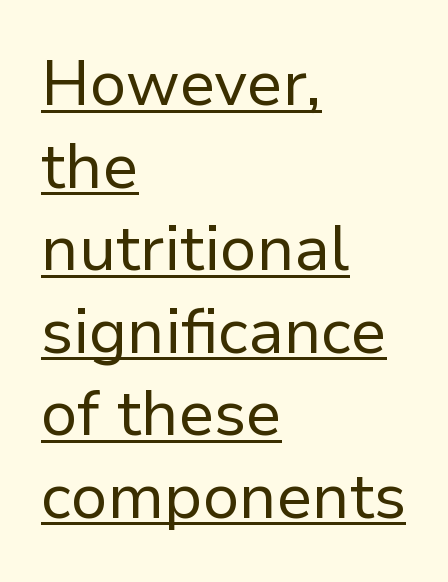
{"serif": "no", "italic": "no", "bold": "no", "weight": "regular", "width": "normal", "stroke_contrast": "low", "x_height": "medium", "monospaced": "no", "underline": "yes", "align": "left", "line_spacing": "normal", "line_spacing_ratio": 1.31, "letter_spacing": "normal", "letter_spacing_em": 0.0, "glyph_px": 63}
